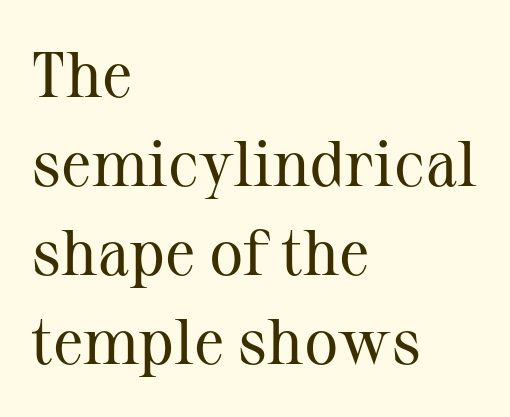
The image shows 64 px regular-weight serif type, upright; set left-aligned, normal line spacing (1.39x), normal letter spacing, not underlined; medium stroke contrast and a medium x-height.
